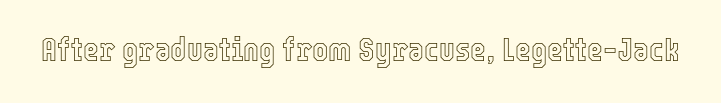
Q: Is the text italic (slanted)? A: No, it is upright.
Q: Is the text underlined? A: No.
Q: Is the spacing between letters normal or unusually wide? A: Normal.
Q: Width (condensed, normal, or wide)? A: Condensed.
Q: x-height? A: Medium.
Q: Monospaced? A: No.
